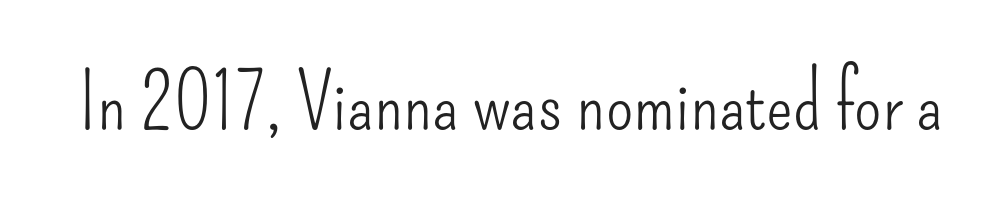
Q: Is the text bold? A: No.
Q: Is the text italic (slanted)? A: No, it is upright.
Q: Is the typeface a serif or a sans-serif typeface? A: Sans-serif.
Q: Is the text underlined? A: No.
Q: Is the spacing between letters normal or unusually wide? A: Normal.
Q: Width (condensed, normal, or wide)? A: Condensed.
Q: Stroke contrast? A: Low.
Q: x-height? A: Small.
Q: Monospaced? A: No.
